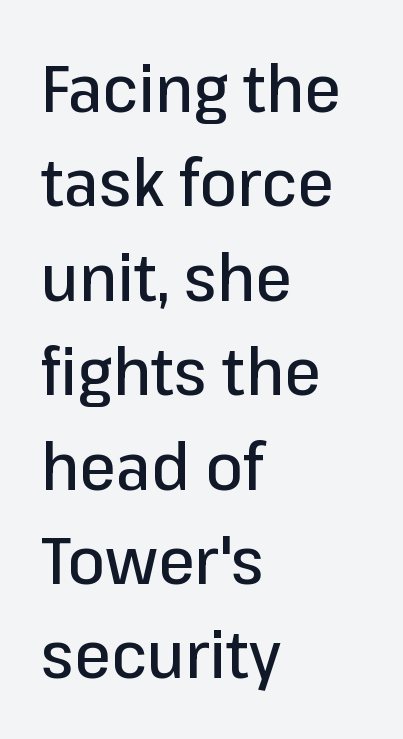
The passage shown is typed in a proportional face where columns would drift. This sample keeps an unexceptional amount of space between lines. It's the straight-up-and-down kind of type. The face used here is rendered with its standard letterfit. Beneath every word, the page is bare.
